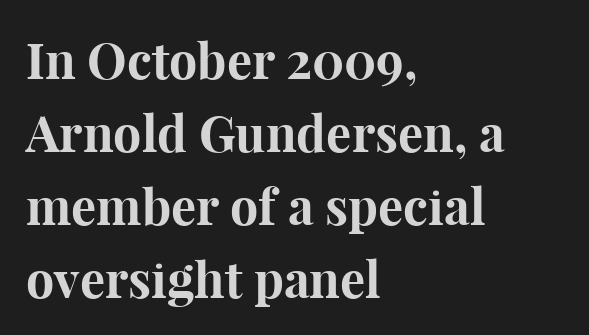
{"serif": "yes", "italic": "no", "bold": "yes", "weight": "bold", "width": "normal", "stroke_contrast": "high", "x_height": "medium", "monospaced": "no", "underline": "no", "align": "left", "line_spacing": "normal", "line_spacing_ratio": 1.46, "letter_spacing": "normal", "letter_spacing_em": 0.0, "glyph_px": 50}
